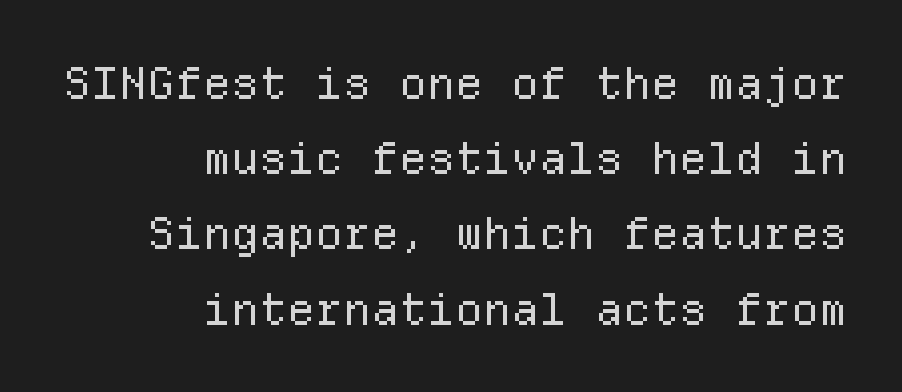
The image shows 44 px regular-weight sans-serif type, upright, monospaced; set right-aligned, line spacing 1.71x, normal letter spacing, not underlined; low stroke contrast and a medium x-height.
